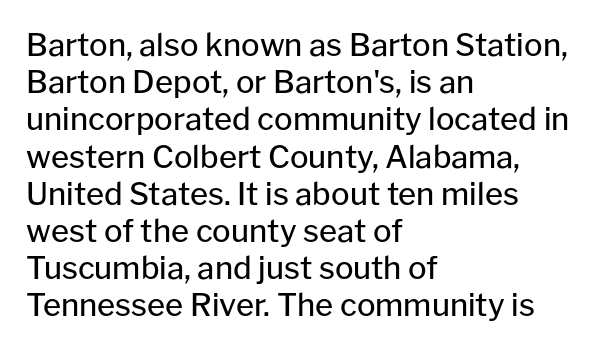
Q: Is the text bold? A: No.
Q: Is the text italic (slanted)? A: No, it is upright.
Q: Is the typeface a serif or a sans-serif typeface? A: Sans-serif.
Q: Is the text underlined? A: No.
Q: How is the paragraph aligned? A: Left-aligned.
Q: Is the spacing between letters normal or unusually wide? A: Normal.
Q: Width (condensed, normal, or wide)? A: Normal.
Q: Stroke contrast? A: Low.
Q: x-height? A: Medium.
Q: Monospaced? A: No.
